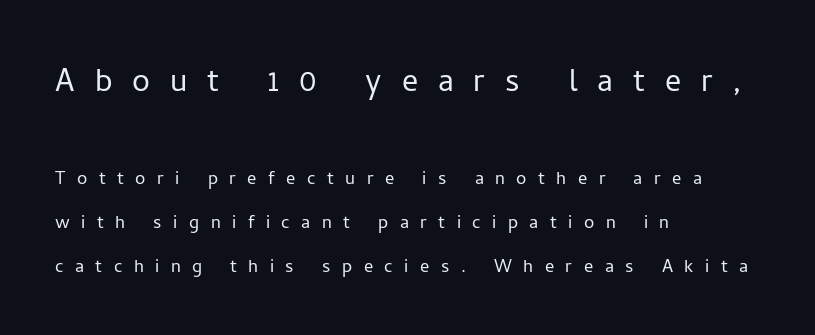
The image shows 40 px light sans-serif type, upright; set left-aligned, loose line spacing (1.91x), unusually wide letter spacing (+0.5 em), not underlined; the first (top) block is 1.74x larger; low stroke contrast and a medium x-height.
